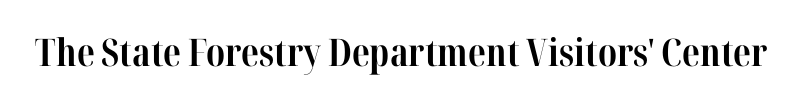
Q: Is the text bold? A: Yes.
Q: Is the text italic (slanted)? A: No, it is upright.
Q: Is the typeface a serif or a sans-serif typeface? A: Serif.
Q: Is the text underlined? A: No.
Q: Is the spacing between letters normal or unusually wide? A: Normal.
Q: Width (condensed, normal, or wide)? A: Condensed.
Q: Stroke contrast? A: High.
Q: x-height? A: Medium.
Q: Monospaced? A: No.
